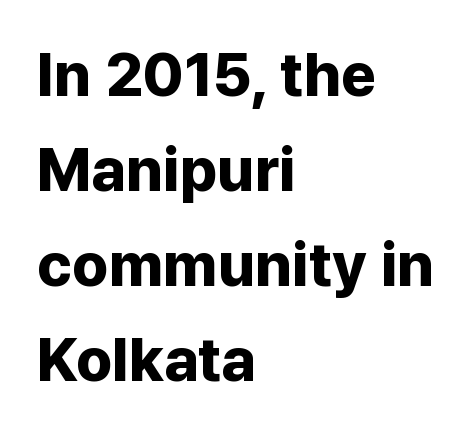
The image shows 61 px bold sans-serif type, upright; set left-aligned, normal line spacing (1.56x), normal letter spacing, not underlined; low stroke contrast and a medium x-height.
